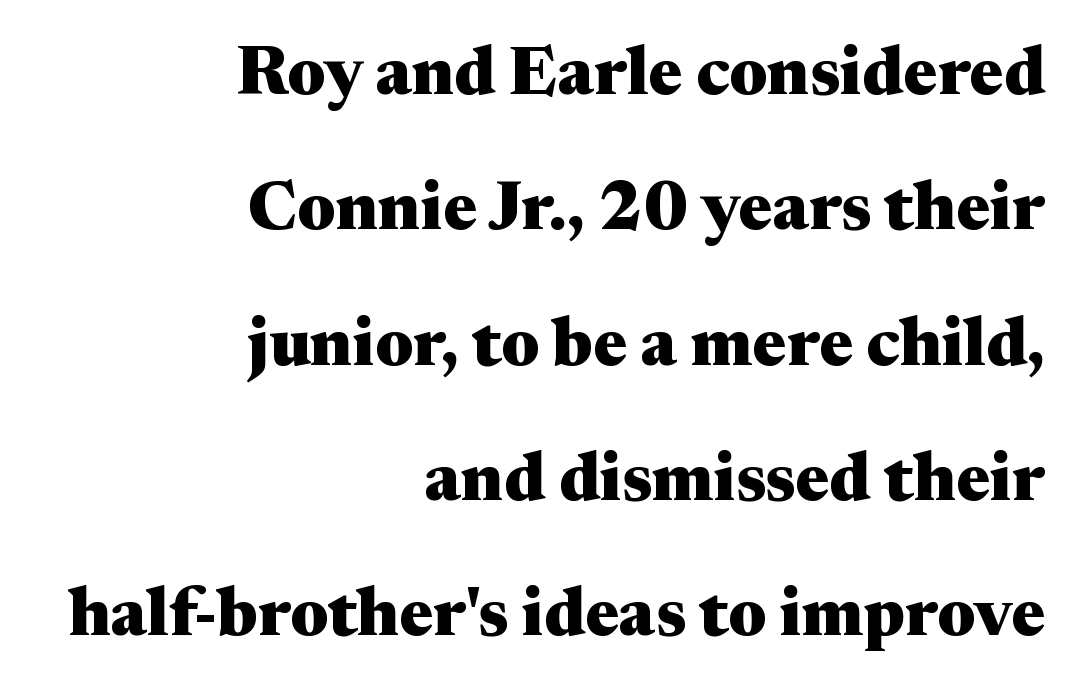
Q: Is the text bold? A: Yes.
Q: Is the text italic (slanted)? A: No, it is upright.
Q: Is the typeface a serif or a sans-serif typeface? A: Serif.
Q: Is the text underlined? A: No.
Q: How is the paragraph aligned? A: Right-aligned.
Q: Is the spacing between letters normal or unusually wide? A: Normal.
Q: Is the spacing between lines tight, normal or loose? A: Loose.
Q: Width (condensed, normal, or wide)? A: Wide.
Q: Stroke contrast? A: Medium.
Q: x-height? A: Medium.
Q: Monospaced? A: No.
